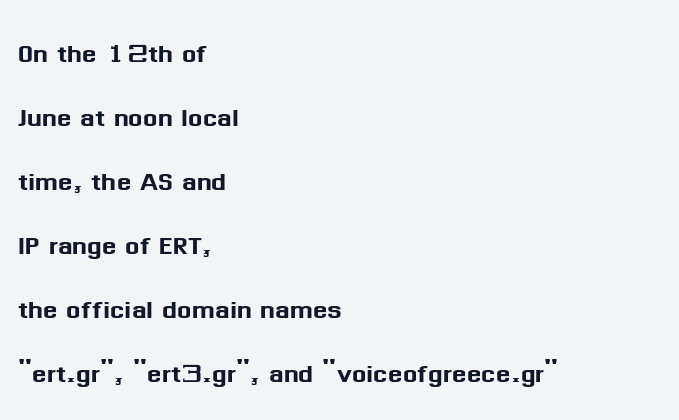
The image shows 34 px sans-serif type, upright; set left-aligned, line spacing 1.88x, normal letter spacing, not underlined; medium stroke contrast and a medium x-height.
